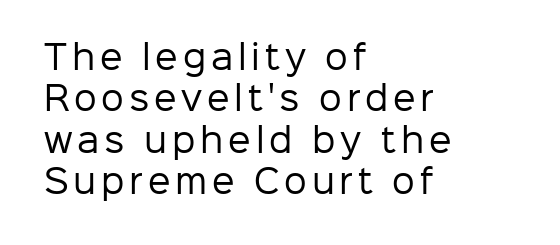
The characters display no serif detailing; their extremities are plain. Style check: upright. The ragged edge is on the right, which tells us the setting is flush left. The characters are drawn with everyday or finer stroke widths. Varying glyph widths throughout — classic text-font behaviour.
